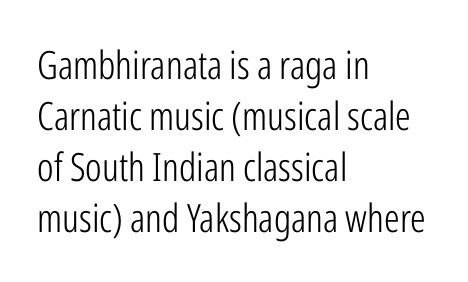
Q: Is the text bold? A: No.
Q: Is the text italic (slanted)? A: No, it is upright.
Q: Is the typeface a serif or a sans-serif typeface? A: Sans-serif.
Q: Is the text underlined? A: No.
Q: How is the paragraph aligned? A: Left-aligned.
Q: Is the spacing between letters normal or unusually wide? A: Normal.
Q: Is the spacing between lines tight, normal or loose? A: Normal.
Q: Width (condensed, normal, or wide)? A: Condensed.
Q: Stroke contrast? A: Low.
Q: x-height? A: Medium.
Q: Monospaced? A: No.
